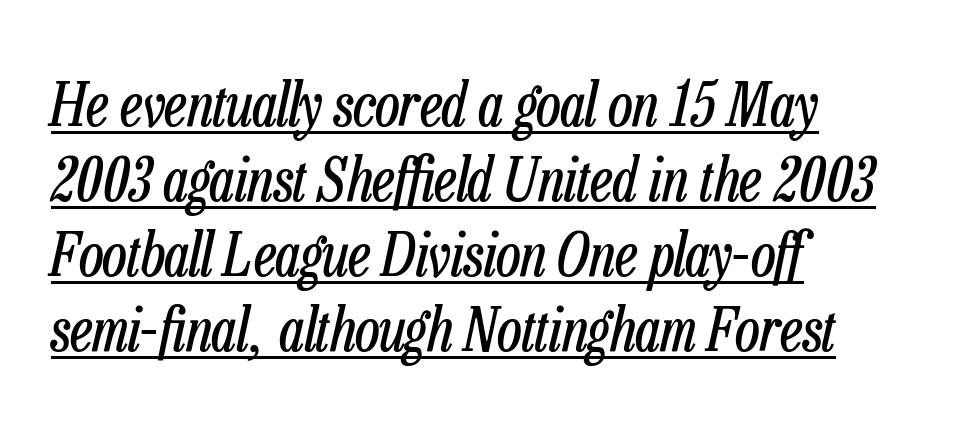
{"italic": "yes", "lean": "right", "slant_degrees": 13, "bold": "no", "weight": "regular", "width": "condensed", "stroke_contrast": "low", "x_height": "medium", "monospaced": "no", "underline": "yes", "align": "left", "line_spacing": "normal", "line_spacing_ratio": 1.25, "letter_spacing": "normal", "letter_spacing_em": 0.0, "glyph_px": 60}
